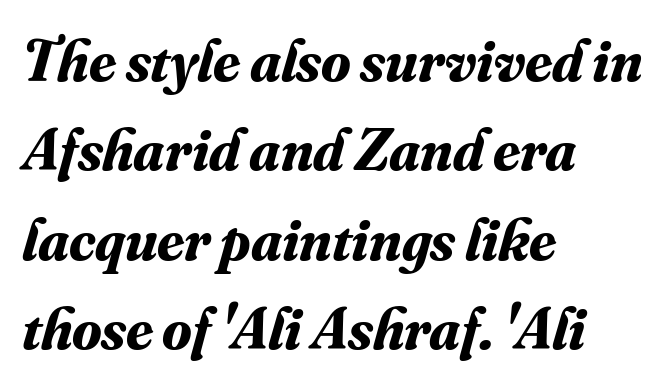
Q: Is the text bold? A: Yes.
Q: Is the text italic (slanted)? A: Yes, it leans right by about 16 degrees.
Q: Is the typeface a serif or a sans-serif typeface? A: Serif.
Q: Is the text underlined? A: No.
Q: How is the paragraph aligned? A: Left-aligned.
Q: Is the spacing between letters normal or unusually wide? A: Normal.
Q: Is the spacing between lines tight, normal or loose? A: Normal.
Q: Width (condensed, normal, or wide)? A: Normal.
Q: Stroke contrast? A: Medium.
Q: x-height? A: Small.
Q: Monospaced? A: No.
